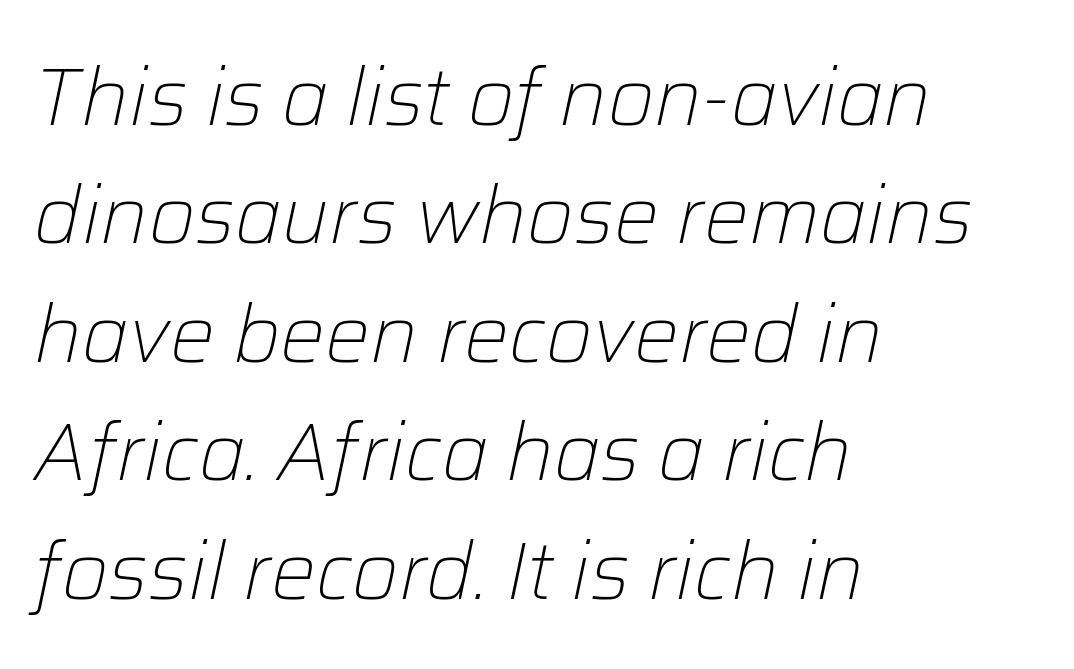
{"italic": "yes", "lean": "right", "slant_degrees": 12, "bold": "no", "weight": "light", "width": "normal", "stroke_contrast": "low", "x_height": "medium", "monospaced": "no", "underline": "no", "align": "left", "line_spacing": "normal", "line_spacing_ratio": 1.48, "letter_spacing": "normal", "letter_spacing_em": 0.0, "glyph_px": 80}
